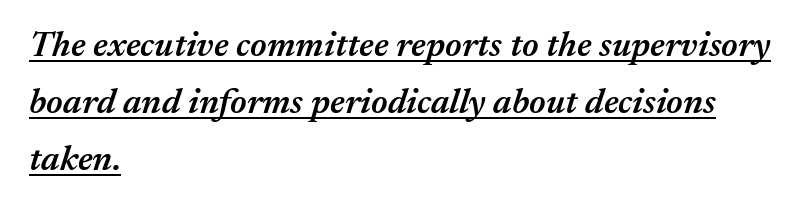
A typesetter would call this proportional, since set widths differ per character. There is no visible air inserted between adjacent glyphs. A somewhat darkened texture: the type is semibold rather than bold. These lines sit exactly where default settings would place them. Every row of glyphs begins at an identical x-position on the left.
